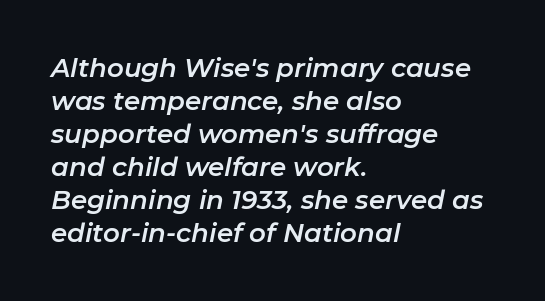
Q: Is the text italic (slanted)? A: Yes, it leans right by about 11 degrees.
Q: Is the text underlined? A: No.
Q: How is the paragraph aligned? A: Left-aligned.
Q: Is the spacing between letters normal or unusually wide? A: Normal.
Q: Is the spacing between lines tight, normal or loose? A: Normal.
